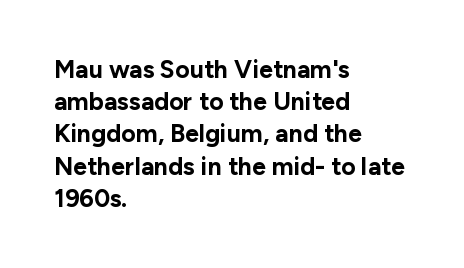
The image shows 25 px bold type, upright; set left-aligned, normal line spacing (1.29x), normal letter spacing, not underlined.
